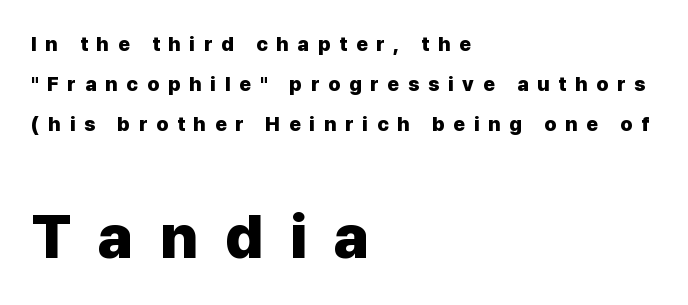
Q: Is the text bold? A: Yes.
Q: Is the text italic (slanted)? A: No, it is upright.
Q: Is the typeface a serif or a sans-serif typeface? A: Sans-serif.
Q: Is the text underlined? A: No.
Q: How is the paragraph aligned? A: Left-aligned.
Q: Is the spacing between letters normal or unusually wide? A: Unusually wide.
Q: Is the spacing between lines tight, normal or loose? A: Loose.
Q: Which block of text is set in a larger size, the first (top) or the second (bottom)? A: The second (bottom) one.
Q: Width (condensed, normal, or wide)? A: Normal.
Q: Stroke contrast? A: Low.
Q: x-height? A: Medium.
Q: Monospaced? A: No.
